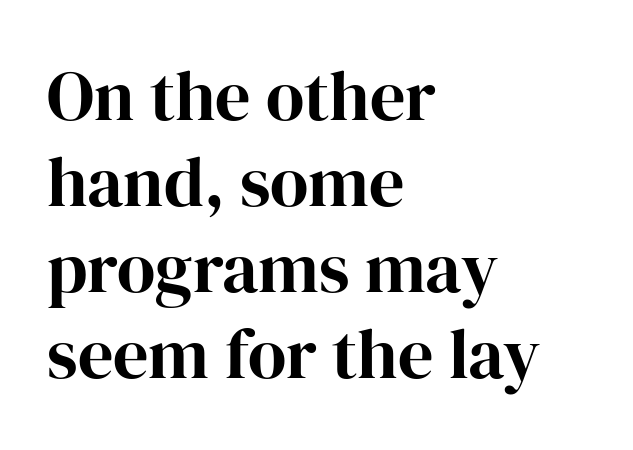
{"serif": "yes", "italic": "no", "bold": "yes", "weight": "bold", "width": "normal", "stroke_contrast": "high", "x_height": "medium", "monospaced": "no", "underline": "no", "align": "left", "line_spacing_ratio": 1.23, "letter_spacing": "normal", "letter_spacing_em": 0.0, "glyph_px": 70}
